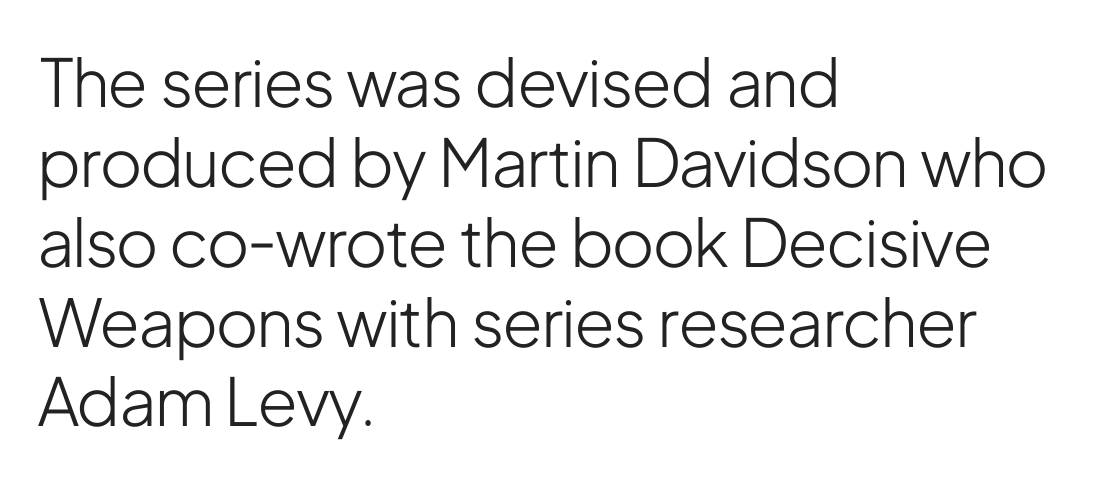
Q: Is the text bold? A: No.
Q: Is the text italic (slanted)? A: No, it is upright.
Q: Is the typeface a serif or a sans-serif typeface? A: Sans-serif.
Q: Is the text underlined? A: No.
Q: How is the paragraph aligned? A: Left-aligned.
Q: Is the spacing between letters normal or unusually wide? A: Normal.
Q: Width (condensed, normal, or wide)? A: Condensed.
Q: Stroke contrast? A: Low.
Q: x-height? A: Medium.
Q: Monospaced? A: No.
